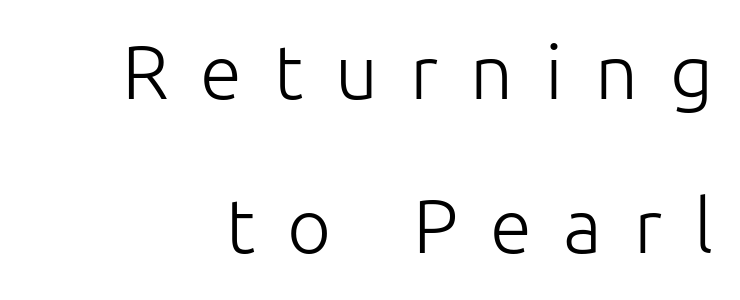
The image shows 76 px light sans-serif type, upright; set loose line spacing (2.02x), unusually wide letter spacing (+0.42 em), not underlined; low stroke contrast and a medium x-height.
